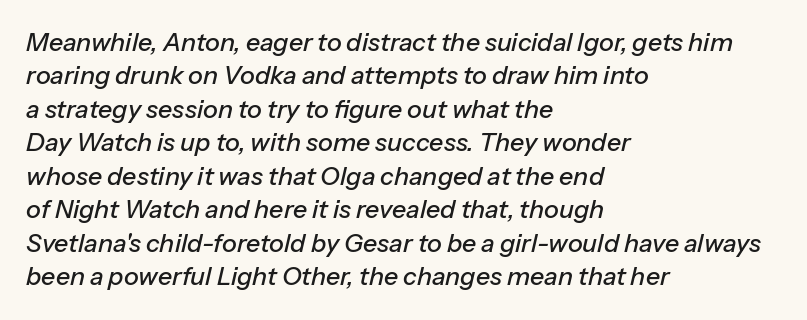
The image shows 25 px text type, italic (leaning right); set left-aligned, normal line spacing (1.34x), normal letter spacing, not underlined.
